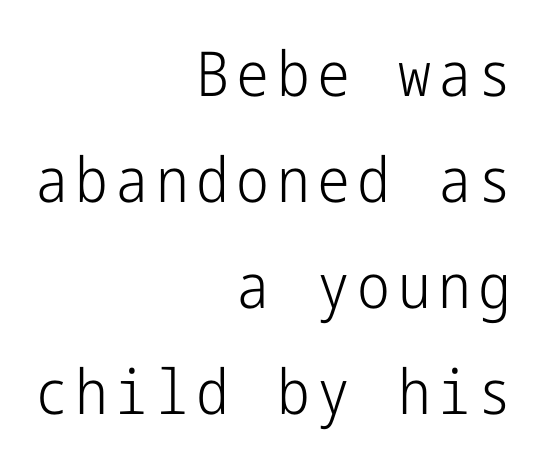
Q: Is the text bold? A: No.
Q: Is the text italic (slanted)? A: No, it is upright.
Q: Is the typeface a serif or a sans-serif typeface? A: Sans-serif.
Q: Is the text underlined? A: No.
Q: How is the paragraph aligned? A: Right-aligned.
Q: Width (condensed, normal, or wide)? A: Condensed.
Q: Stroke contrast? A: Low.
Q: x-height? A: Medium.
